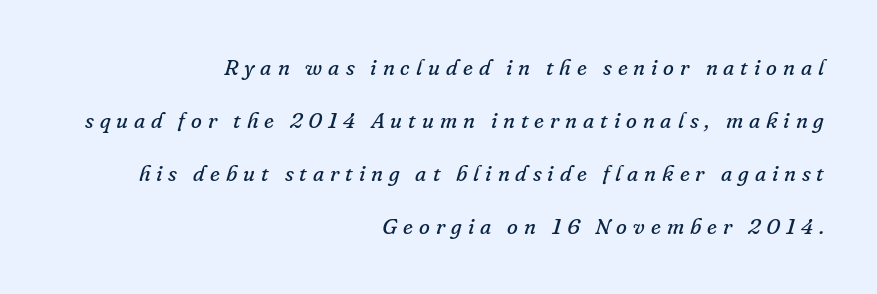
The image shows 22 px text type, italic (leaning right); set right-aligned, loose line spacing (2.41x), unusually wide letter spacing (+0.27 em), not underlined.
